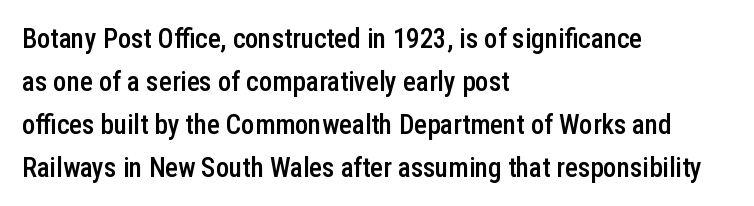
Decoration check: the copy has no underline. A classic flush-left, rag-right setting is used for this passage. Notice how descenders clear the ascenders below comfortably — that's standard leading. Tracking value appears to be zero — textbook default spacing.
